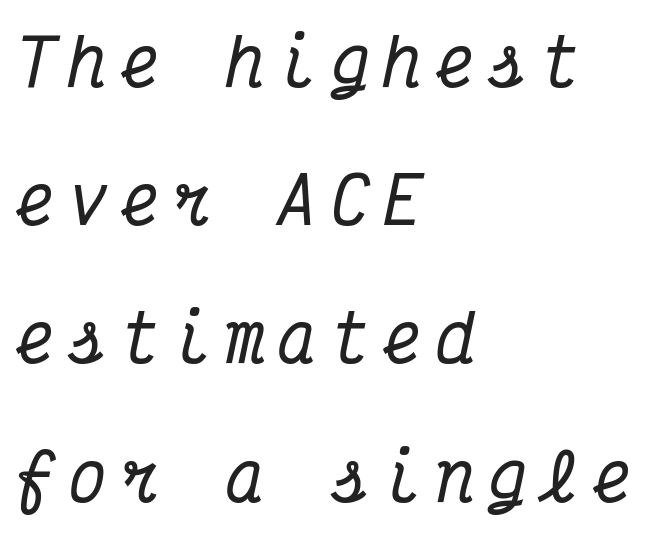
{"serif": "yes", "italic": "yes", "lean": "right", "slant_degrees": 12, "width": "condensed", "stroke_contrast": "medium", "x_height": "medium", "monospaced": "yes", "underline": "no", "align": "left", "line_spacing": "loose", "line_spacing_ratio": 2.16, "letter_spacing": "wide", "letter_spacing_em": 0.22, "glyph_px": 64}
